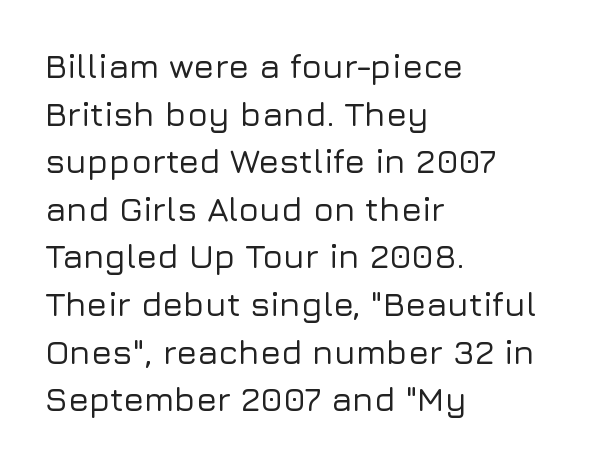
The image shows 34 px sans-serif type, upright; set left-aligned, normal line spacing (1.4x), normal letter spacing, not underlined; low stroke contrast and a medium x-height.
